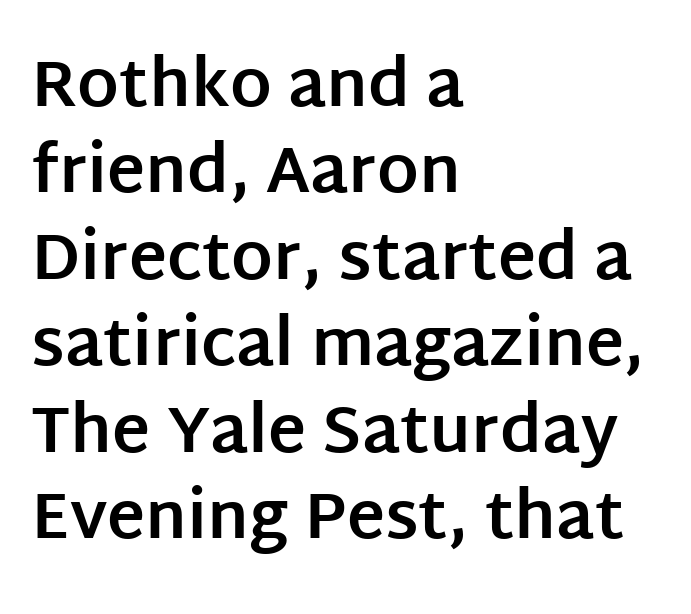
The image shows 65 px bold sans-serif type, upright; set left-aligned, normal line spacing (1.33x), normal letter spacing, not underlined; low stroke contrast and a large x-height.
